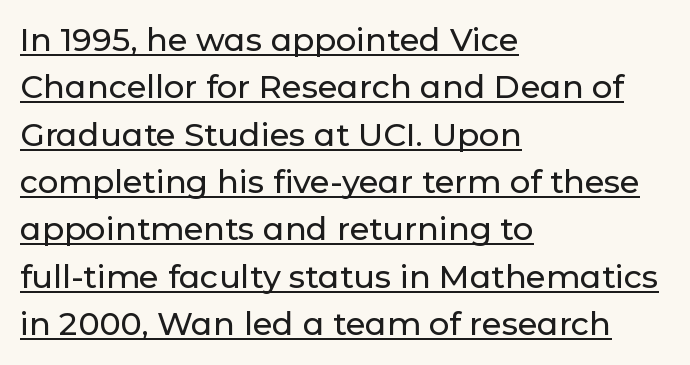
{"serif": "no", "italic": "no", "width": "normal", "stroke_contrast": "low", "x_height": "medium", "monospaced": "no", "underline": "yes", "align": "left", "line_spacing": "normal", "line_spacing_ratio": 1.48, "letter_spacing": "normal", "letter_spacing_em": 0.0, "glyph_px": 32}
